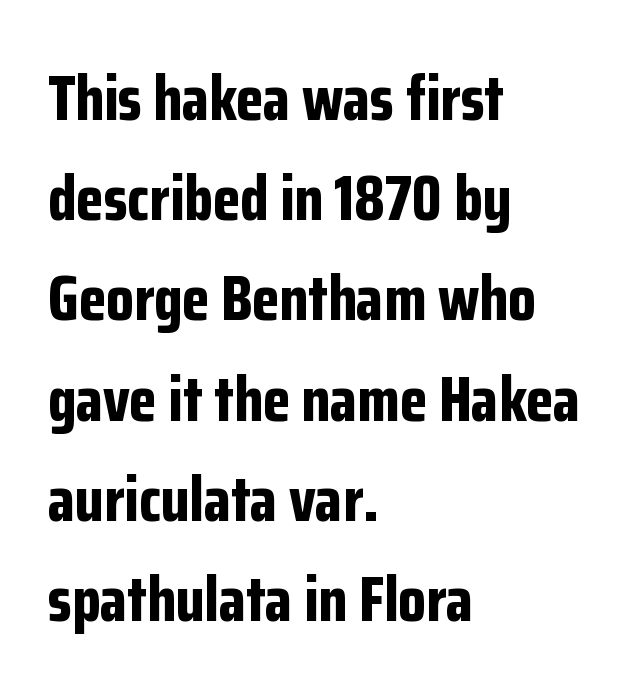
{"serif": "no", "italic": "no", "bold": "yes", "weight": "bold", "width": "condensed", "stroke_contrast": "low", "x_height": "medium", "monospaced": "no", "underline": "no", "align": "left", "line_spacing": "normal", "line_spacing_ratio": 1.59, "letter_spacing": "normal", "letter_spacing_em": 0.0, "glyph_px": 63}
